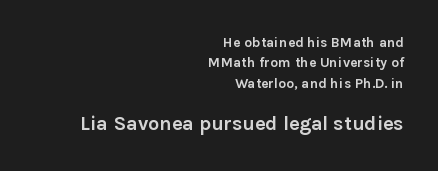
{"italic": "no", "bold": "yes", "underline": "no", "align": "right", "line_spacing": "normal", "line_spacing_ratio": 1.46, "letter_spacing": "normal", "letter_spacing_em": 0.0, "larger_block": "second", "size_ratio": 1.43, "glyph_px": 20}
